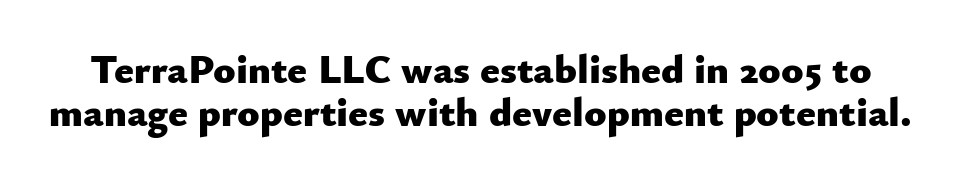
{"serif": "no", "italic": "no", "bold": "yes", "weight": "heavy", "width": "normal", "stroke_contrast": "low", "x_height": "small", "monospaced": "no", "underline": "no", "line_spacing": "tight", "line_spacing_ratio": 1.04, "letter_spacing": "normal", "letter_spacing_em": 0.0, "glyph_px": 41}
